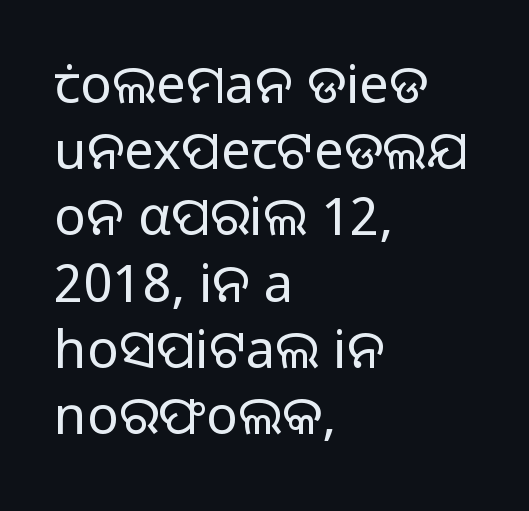
{"serif": "no", "italic": "no", "bold": "no", "weight": "regular", "width": "normal", "stroke_contrast": "low", "x_height": "medium", "monospaced": "no", "underline": "no", "align": "left", "line_spacing": "normal", "line_spacing_ratio": 1.25, "letter_spacing": "normal", "letter_spacing_em": 0.0, "glyph_px": 53}
